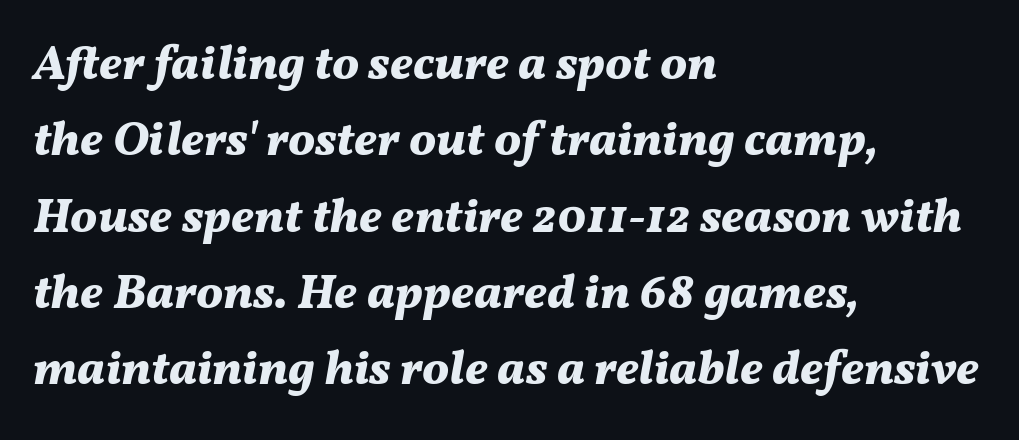
This sample has the flowing, uneven cadence of proportional lettering. The gaps between neighbouring characters are ordinary and unremarkable. Successive baselines arrive at the customary interval. Every character sits at an angle, as italics do.
